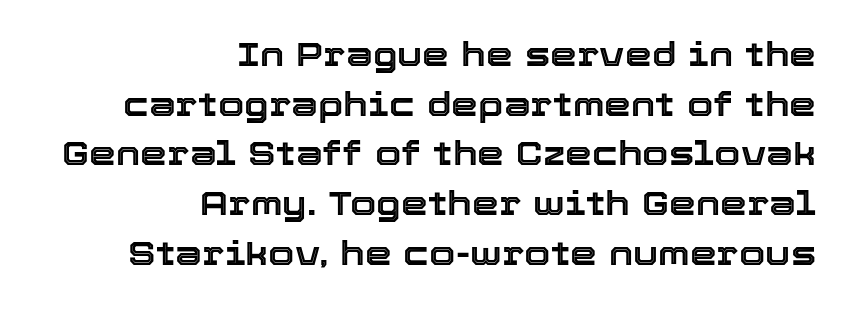
The image shows 34 px text type, upright; set right-aligned, normal line spacing (1.46x), normal letter spacing, not underlined; a medium x-height.
